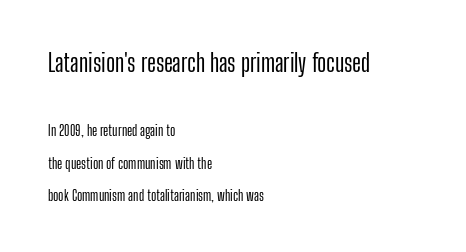
Q: Is the text italic (slanted)? A: No, it is upright.
Q: Is the text underlined? A: No.
Q: How is the paragraph aligned? A: Left-aligned.
Q: Is the spacing between letters normal or unusually wide? A: Normal.
Q: Is the spacing between lines tight, normal or loose? A: Loose.
Q: Which block of text is set in a larger size, the first (top) or the second (bottom)? A: The first (top) one.
